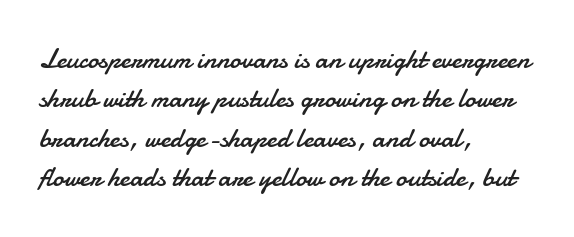
The image shows 28 px regular-weight sans-serif type; set left-aligned, normal line spacing (1.41x), normal letter spacing, not underlined; low stroke contrast and a small x-height.
